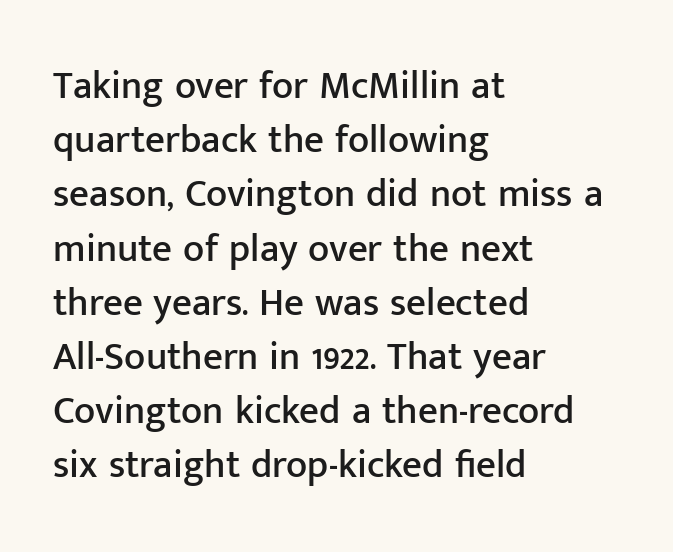
The area under the type is left untouched. A typesetter would call this proportional, since set widths differ per character. The leading is moderate, giving the passage an even texture. Notice how the stems are strictly vertical — no italics here.
